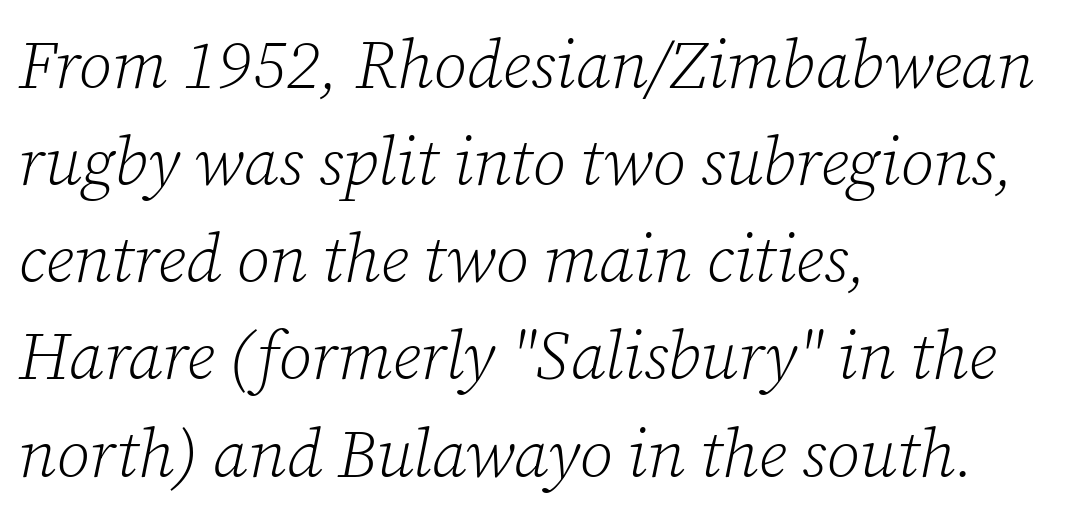
Q: Is the text bold? A: No.
Q: Is the text italic (slanted)? A: Yes, it leans right by about 12 degrees.
Q: Is the typeface a serif or a sans-serif typeface? A: Serif.
Q: Is the text underlined? A: No.
Q: How is the paragraph aligned? A: Left-aligned.
Q: Is the spacing between letters normal or unusually wide? A: Normal.
Q: Is the spacing between lines tight, normal or loose? A: Normal.
Q: Width (condensed, normal, or wide)? A: Normal.
Q: Stroke contrast? A: Low.
Q: x-height? A: Medium.
Q: Monospaced? A: No.
